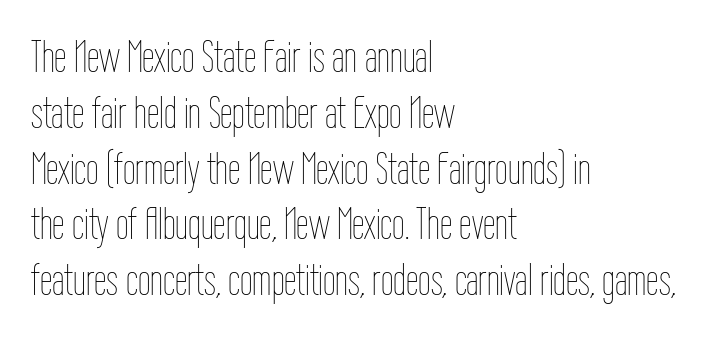
Q: Is the text bold? A: No.
Q: Is the text italic (slanted)? A: No, it is upright.
Q: Is the text underlined? A: No.
Q: How is the paragraph aligned? A: Left-aligned.
Q: Is the spacing between letters normal or unusually wide? A: Normal.
Q: Width (condensed, normal, or wide)? A: Condensed.
Q: Stroke contrast? A: Low.
Q: x-height? A: Medium.
Q: Monospaced? A: No.
